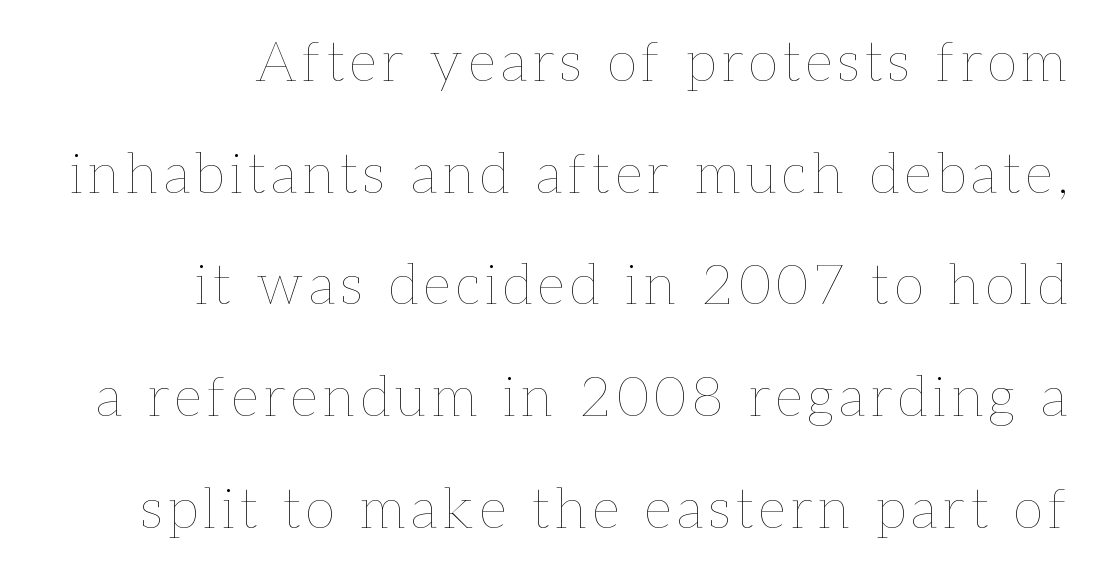
The image shows 55 px thin type, upright; set right-aligned, loose line spacing (2.03x), not underlined; low stroke contrast and a medium x-height.
